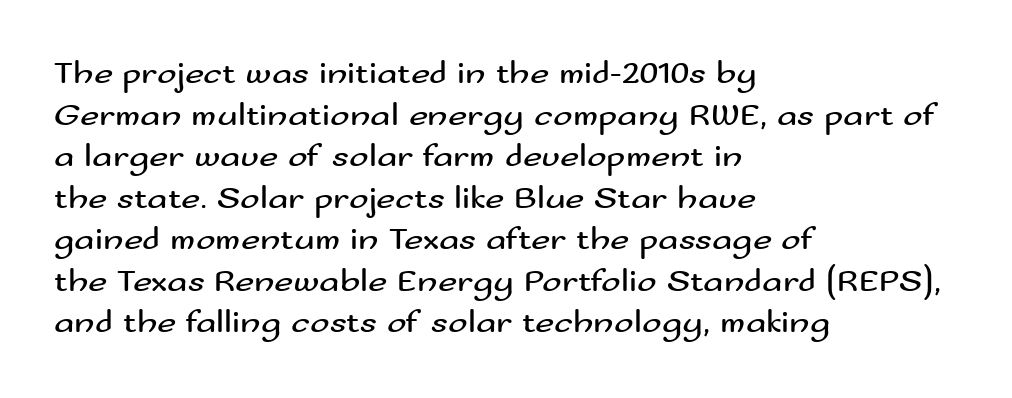
Q: Is the text bold? A: No.
Q: Is the text italic (slanted)? A: No, it is upright.
Q: Is the typeface a serif or a sans-serif typeface? A: Sans-serif.
Q: Is the text underlined? A: No.
Q: How is the paragraph aligned? A: Left-aligned.
Q: Is the spacing between letters normal or unusually wide? A: Normal.
Q: Is the spacing between lines tight, normal or loose? A: Normal.
Q: Width (condensed, normal, or wide)? A: Wide.
Q: Stroke contrast? A: Medium.
Q: x-height? A: Small.
Q: Monospaced? A: No.
